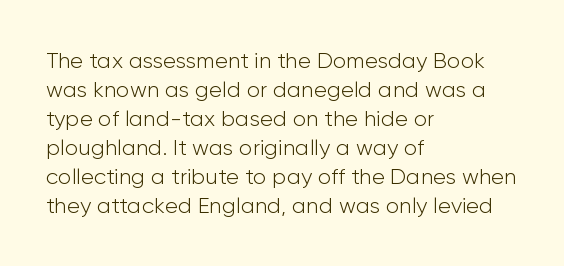
Tall strokes in this sample are plumb rather than angled. The passage shown has conventional tracking throughout. Every row of glyphs begins at an identical x-position on the left. A normal amount of white space separates one row of letters from the next. Type without underlining.
